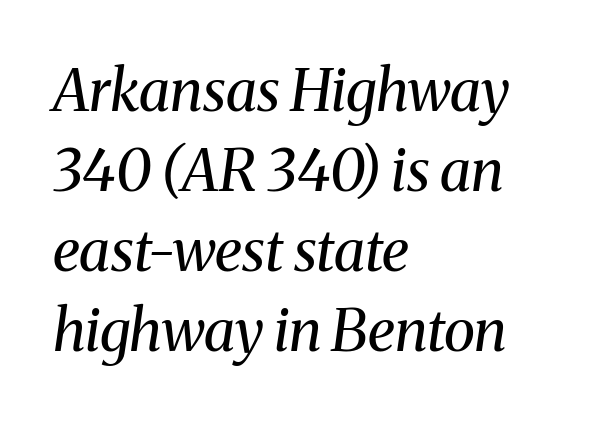
{"serif": "yes", "italic": "yes", "lean": "right", "slant_degrees": 8, "bold": "no", "weight": "regular", "width": "normal", "stroke_contrast": "medium", "x_height": "medium", "monospaced": "no", "underline": "no", "align": "left", "line_spacing": "normal", "line_spacing_ratio": 1.38, "letter_spacing": "normal", "letter_spacing_em": 0.0, "glyph_px": 58}
